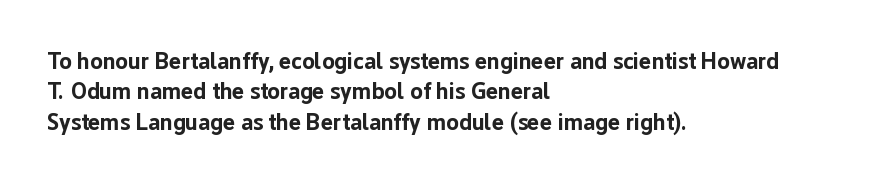
The image shows 23 px bold type, upright; set left-aligned, normal line spacing (1.32x), normal letter spacing, not underlined.
